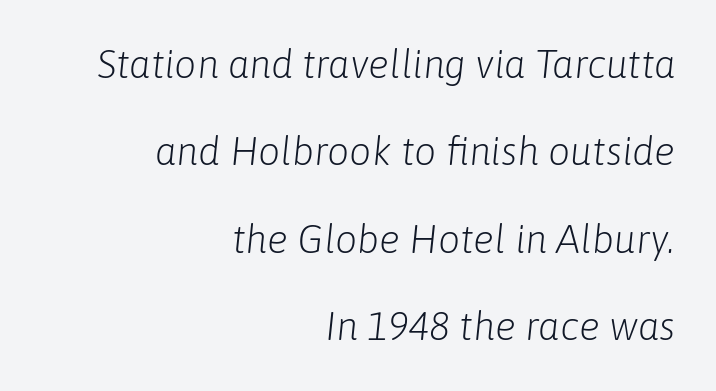
The image shows 39 px light type, italic (leaning right); set right-aligned, loose line spacing (2.24x), normal letter spacing, not underlined; low stroke contrast and a medium x-height.
